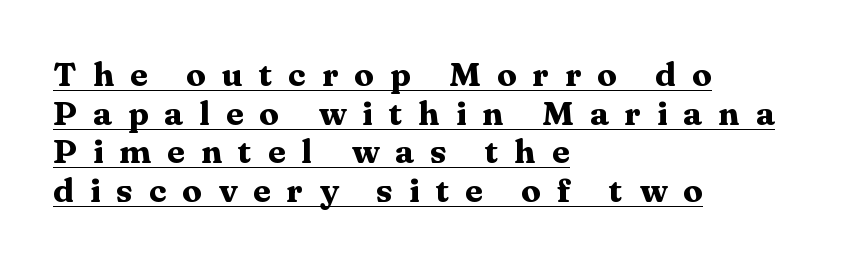
These lines stack with their left ends in a neat column. The passage shown is typed in a proportional face where columns would drift. A serif font was chosen for this passage. The sample's only ornament is a line tracing under the words. The letters are spread apart with noticeably loose tracking. The glyphs have the mass of a bold cut.
